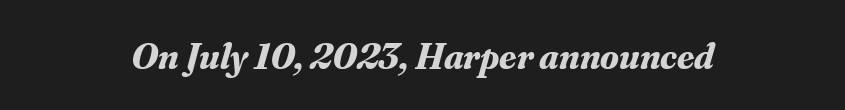
Q: Is the text bold? A: Yes.
Q: Is the text italic (slanted)? A: Yes, it leans right by about 16 degrees.
Q: Is the typeface a serif or a sans-serif typeface? A: Serif.
Q: Is the text underlined? A: No.
Q: How is the paragraph aligned? A: Centered.
Q: Is the spacing between letters normal or unusually wide? A: Normal.
Q: Width (condensed, normal, or wide)? A: Normal.
Q: Stroke contrast? A: Medium.
Q: x-height? A: Small.
Q: Monospaced? A: No.
